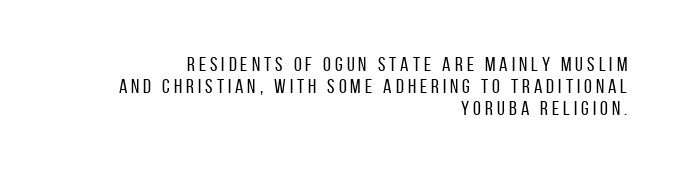
The image shows 20 px text type, upright; set right-aligned, tight line spacing (1.09x), unusually wide letter spacing (+0.2 em), not underlined.
